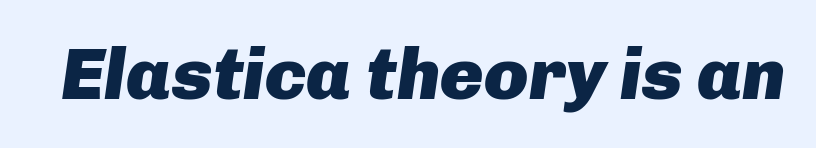
{"italic": "yes", "lean": "right", "slant_degrees": 8, "bold": "yes", "weight": "heavy", "width": "normal", "stroke_contrast": "low", "x_height": "medium", "monospaced": "no", "underline": "no", "letter_spacing": "normal", "letter_spacing_em": 0.0, "glyph_px": 73}
